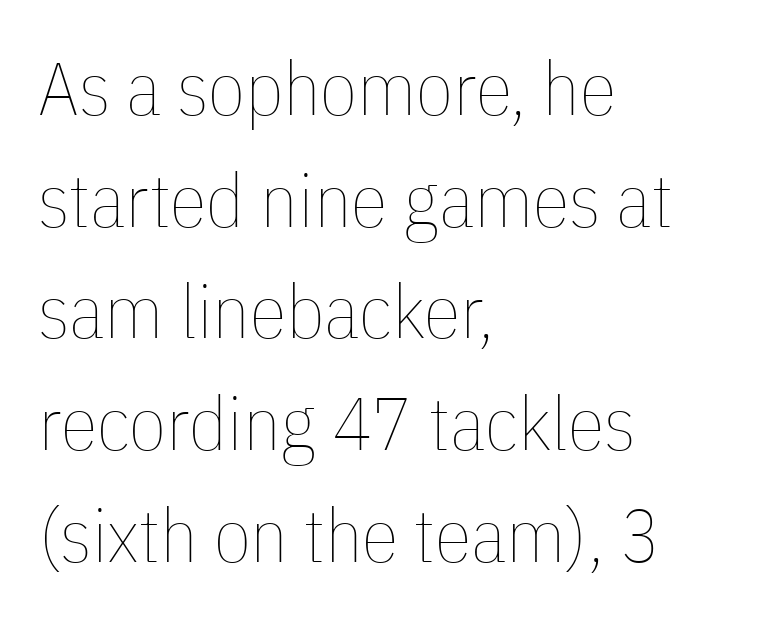
{"italic": "no", "bold": "no", "weight": "thin", "width": "condensed", "stroke_contrast": "low", "x_height": "medium", "monospaced": "no", "underline": "no", "align": "left", "line_spacing": "normal", "line_spacing_ratio": 1.49, "letter_spacing": "normal", "letter_spacing_em": 0.0, "glyph_px": 75}
